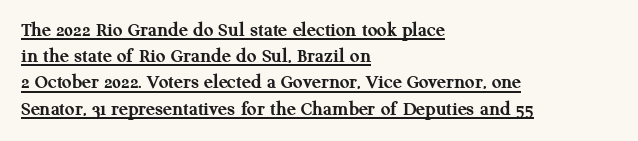
Q: Is the text bold? A: Yes.
Q: Is the text italic (slanted)? A: No, it is upright.
Q: Is the text underlined? A: Yes.
Q: How is the paragraph aligned? A: Left-aligned.
Q: Is the spacing between letters normal or unusually wide? A: Normal.
Q: Is the spacing between lines tight, normal or loose? A: Normal.
